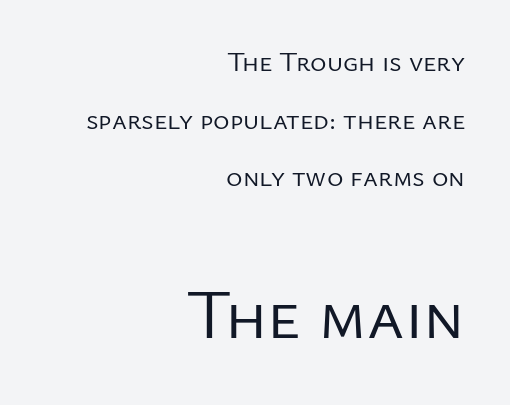
Short note: letters normally spaced. Italic: no, the glyphs are upright roman. Grotesque or geometric, the face here clearly has no serifs. The weight tops out at a normal text grade. Rule under the text: the space is simply empty.
